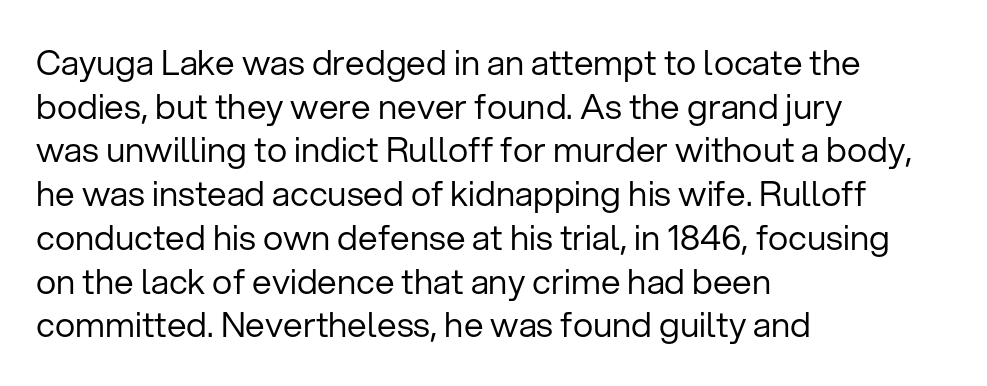
The image shows 35 px regular-weight sans-serif type, upright; set left-aligned, normal line spacing (1.25x), normal letter spacing, not underlined; low stroke contrast and a medium x-height.
